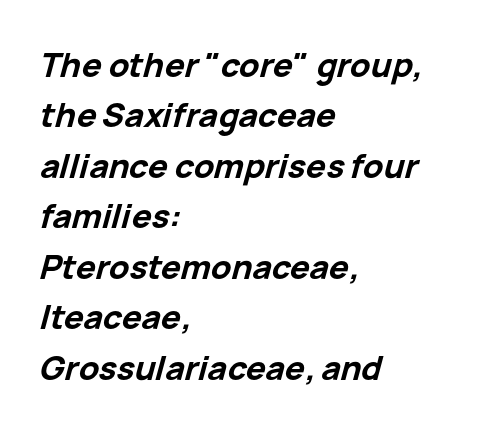
{"italic": "yes", "lean": "right", "slant_degrees": 15, "bold": "yes", "weight": "bold", "width": "normal", "stroke_contrast": "low", "x_height": "medium", "monospaced": "no", "underline": "no", "align": "left", "line_spacing": "normal", "line_spacing_ratio": 1.53, "letter_spacing": "normal", "letter_spacing_em": 0.0, "glyph_px": 33}
